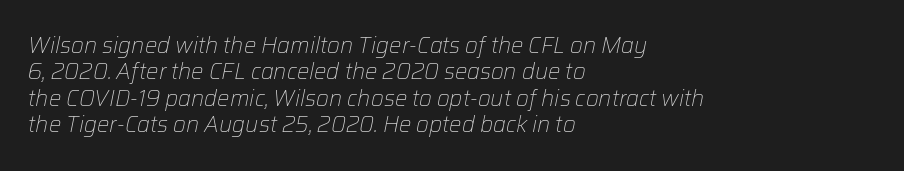
The lettering tilts uniformly, giving the passage an italic look. This is not heavy type; no bold has been used. Horizontal alignment here is leftward, the default for most running prose. Honestly, the letter spacing is just normal — you wouldn't notice it. Rule under the text: the space is simply empty.
